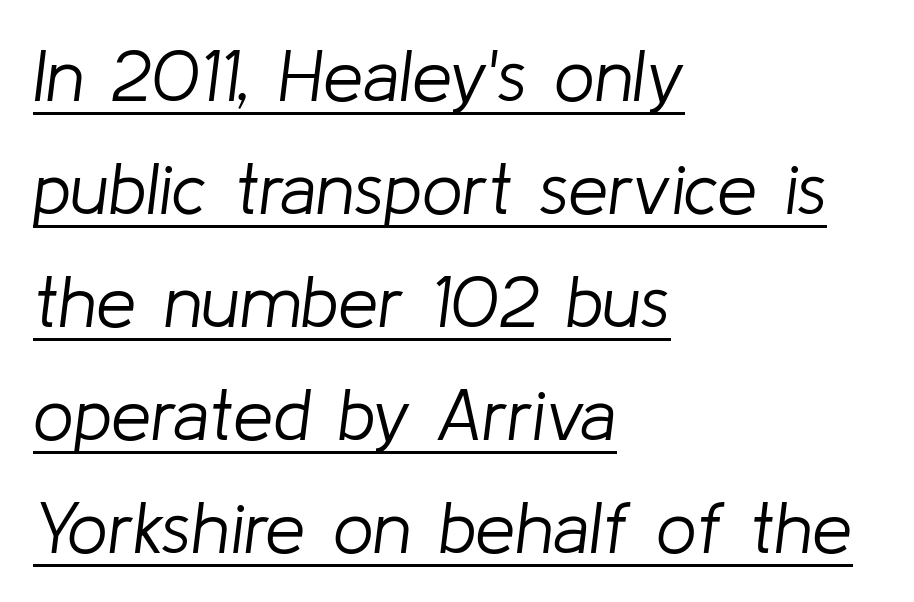
Q: Is the text bold? A: No.
Q: Is the text italic (slanted)? A: Yes, it leans right by about 8 degrees.
Q: Is the text underlined? A: Yes.
Q: How is the paragraph aligned? A: Left-aligned.
Q: Is the spacing between letters normal or unusually wide? A: Normal.
Q: Is the spacing between lines tight, normal or loose? A: Normal.
Q: Width (condensed, normal, or wide)? A: Normal.
Q: Stroke contrast? A: Low.
Q: x-height? A: Medium.
Q: Monospaced? A: No.
